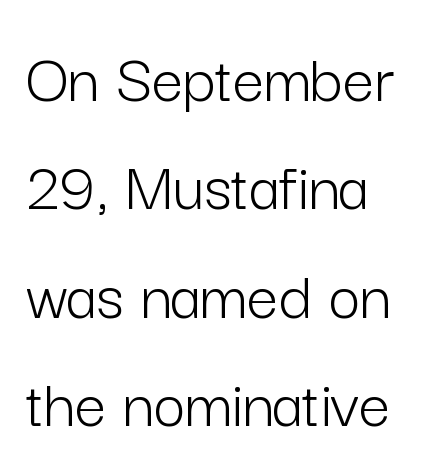
The image shows 70 px light sans-serif type, upright; set normal line spacing (1.55x), normal letter spacing, not underlined; low stroke contrast and a medium x-height.
